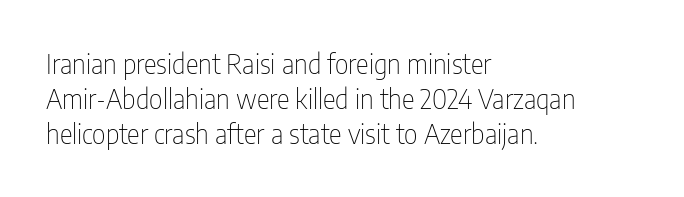
Style check: upright. Plain, unruled lines of type. The paragraph has a hard left edge and a soft right edge. This rendering leaves character spacing at its baseline value. A typesetter would call this leading conventional body-copy spacing. These glyphs show unthickened strokes, regular width or finer.
